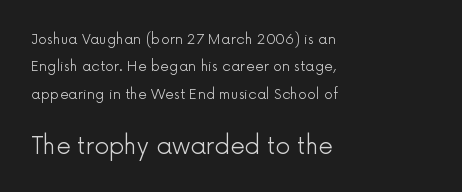
Q: Is the text bold? A: No.
Q: Is the text italic (slanted)? A: No, it is upright.
Q: Is the text underlined? A: No.
Q: How is the paragraph aligned? A: Left-aligned.
Q: Is the spacing between letters normal or unusually wide? A: Normal.
Q: Is the spacing between lines tight, normal or loose? A: Loose.
Q: Which block of text is set in a larger size, the first (top) or the second (bottom)? A: The second (bottom) one.
